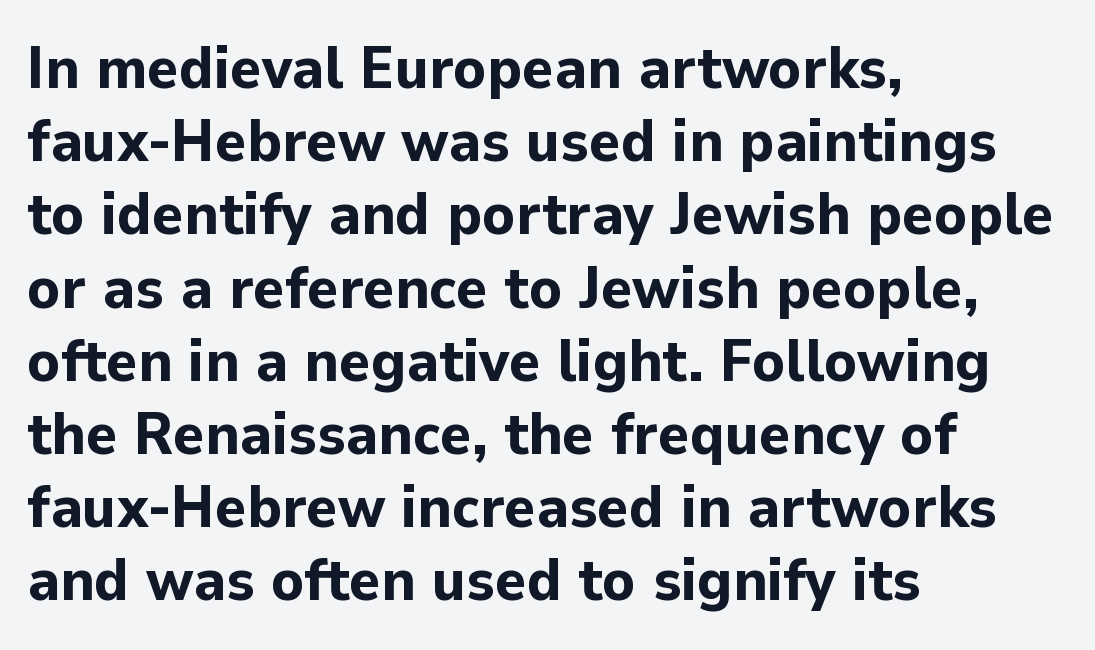
{"serif": "no", "italic": "no", "bold": "yes", "weight": "bold", "width": "normal", "stroke_contrast": "low", "x_height": "medium", "monospaced": "no", "underline": "no", "align": "left", "line_spacing_ratio": 1.22, "letter_spacing": "normal", "letter_spacing_em": 0.0, "glyph_px": 60}
